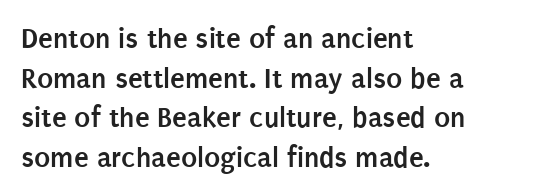
Q: Is the text bold? A: Yes.
Q: Is the text italic (slanted)? A: No, it is upright.
Q: Is the typeface a serif or a sans-serif typeface? A: Sans-serif.
Q: Is the text underlined? A: No.
Q: How is the paragraph aligned? A: Left-aligned.
Q: Is the spacing between letters normal or unusually wide? A: Normal.
Q: Is the spacing between lines tight, normal or loose? A: Normal.
Q: Width (condensed, normal, or wide)? A: Condensed.
Q: Stroke contrast? A: Low.
Q: x-height? A: Large.
Q: Monospaced? A: No.
